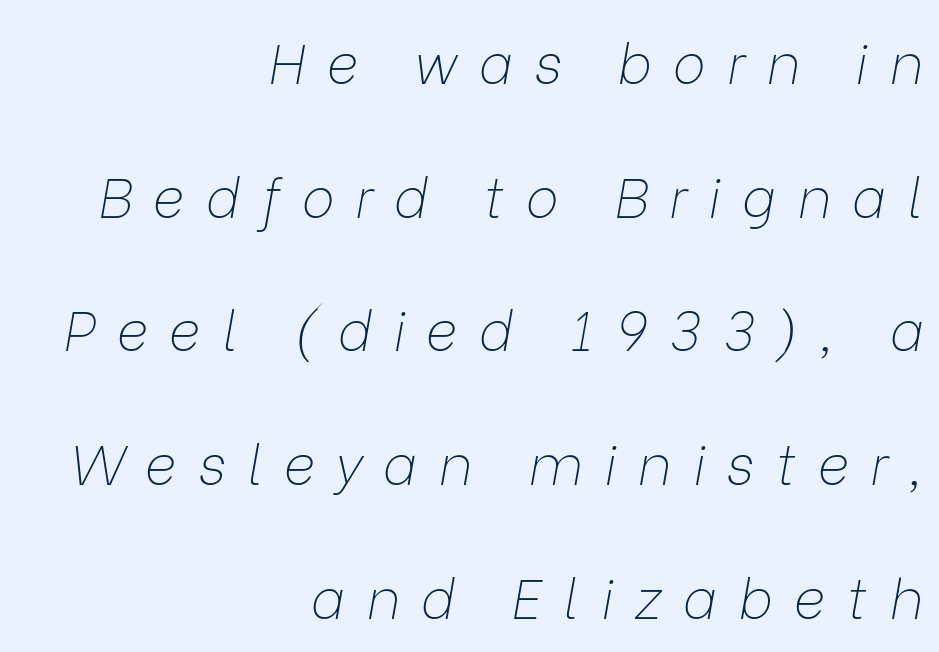
{"italic": "yes", "lean": "right", "slant_degrees": 9, "bold": "no", "weight": "thin", "width": "normal", "stroke_contrast": "low", "x_height": "medium", "monospaced": "no", "underline": "no", "align": "right", "line_spacing": "loose", "line_spacing_ratio": 2.43, "letter_spacing": "wide", "letter_spacing_em": 0.39, "glyph_px": 55}
